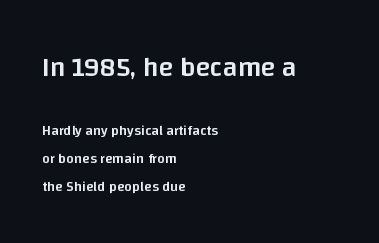
The image shows 27 px text type, upright; set left-aligned, loose line spacing (1.99x), normal letter spacing, not underlined; the first (top) block is 1.93x larger.
